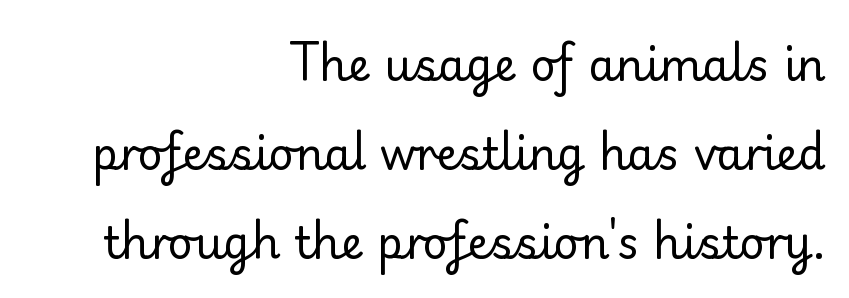
Q: Is the text bold? A: No.
Q: Is the text italic (slanted)? A: No, it is upright.
Q: Is the typeface a serif or a sans-serif typeface? A: Sans-serif.
Q: Is the text underlined? A: No.
Q: How is the paragraph aligned? A: Right-aligned.
Q: Is the spacing between letters normal or unusually wide? A: Normal.
Q: Is the spacing between lines tight, normal or loose? A: Loose.
Q: Width (condensed, normal, or wide)? A: Normal.
Q: Stroke contrast? A: Low.
Q: x-height? A: Small.
Q: Monospaced? A: No.
